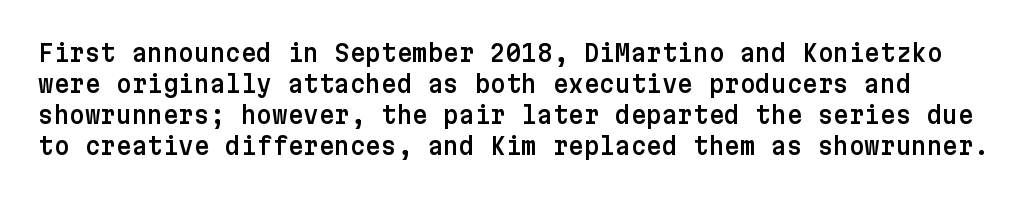
{"italic": "no", "underline": "no", "line_spacing": "normal", "line_spacing_ratio": 1.29, "letter_spacing": "normal", "letter_spacing_em": 0.0, "glyph_px": 24}
